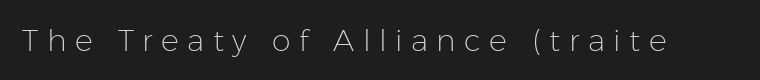
The image shows 30 px light sans-serif type, upright; set unusually wide letter spacing (+0.28 em), not underlined; low stroke contrast and a medium x-height.
